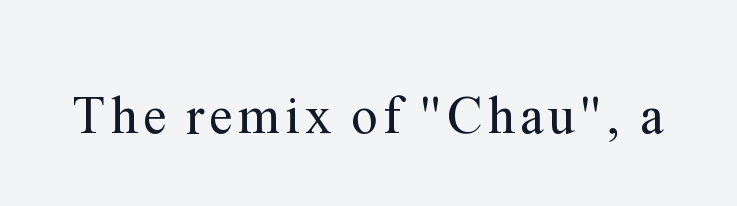
{"serif": "yes", "italic": "no", "bold": "no", "weight": "regular", "width": "normal", "stroke_contrast": "medium", "x_height": "medium", "monospaced": "no", "underline": "no", "glyph_px": 53}
